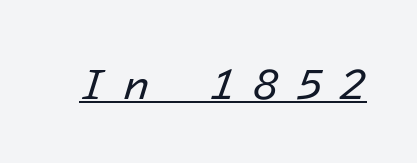
Do the characters align in a grid? Yes, the font is monospaced. Slant detected: the letters are inclined. Glyph-to-glyph distance is far greater than everyday printed text. Beneath each row of characters lies a ruled line. The font is comparable to plain body text, perhaps lighter.
